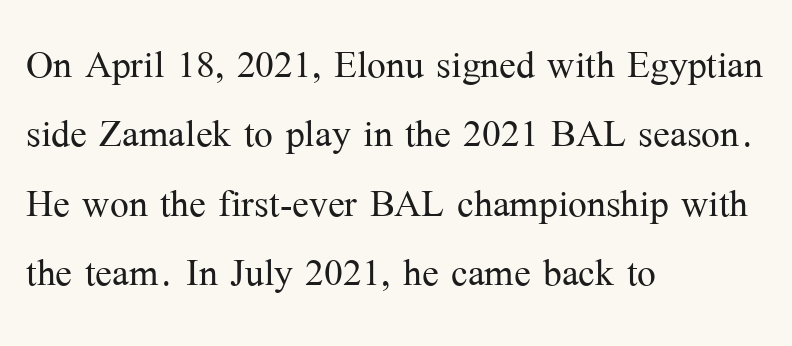
The image shows 50 px light serif type, upright; set left-aligned, normal line spacing (1.39x), normal letter spacing, not underlined; medium stroke contrast and a medium x-height.
